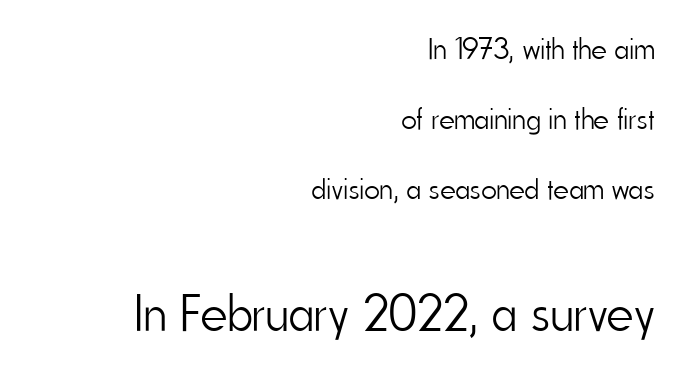
Q: Is the text bold? A: No.
Q: Is the text italic (slanted)? A: No, it is upright.
Q: Is the typeface a serif or a sans-serif typeface? A: Sans-serif.
Q: Is the text underlined? A: No.
Q: How is the paragraph aligned? A: Right-aligned.
Q: Is the spacing between letters normal or unusually wide? A: Normal.
Q: Is the spacing between lines tight, normal or loose? A: Loose.
Q: Which block of text is set in a larger size, the first (top) or the second (bottom)? A: The second (bottom) one.
Q: Width (condensed, normal, or wide)? A: Condensed.
Q: Stroke contrast? A: Low.
Q: x-height? A: Small.
Q: Monospaced? A: No.
